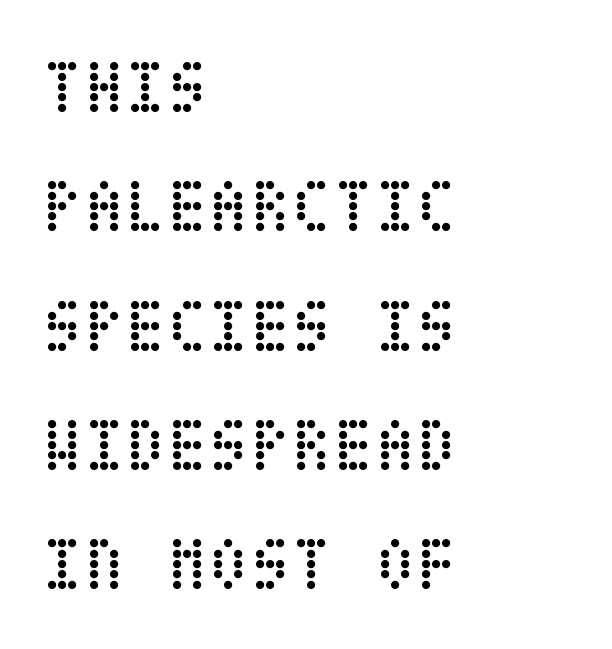
The passage shown stacks its lines at a standard gap. Posture: upright roman. How are the letters spaced? Ordinarily, with no added tracking. Does the copy run flush right? No — it runs flush left.
